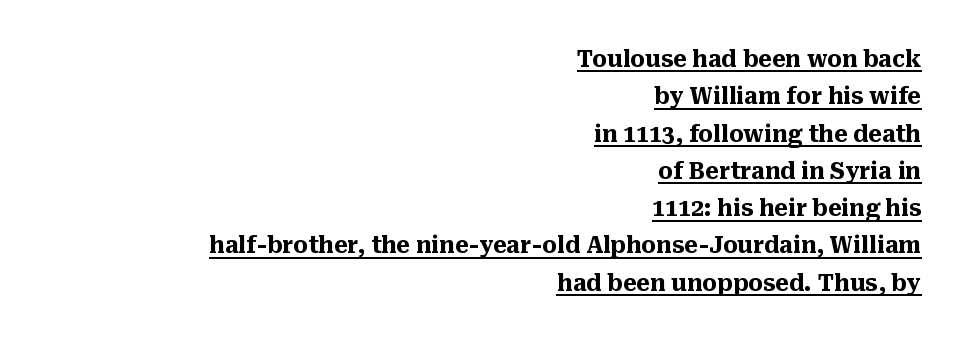
Notice how descenders clear the ascenders below comfortably — that's standard leading. When letters stand straight like this, we call the style roman or upright. Every word sits above its own underline. Strong, thick strokes mark this as bold type. Compared with a flush-left layout, this one pins lines to the opposite, right side. Spacing between characters is what you'd get straight out of the box.
